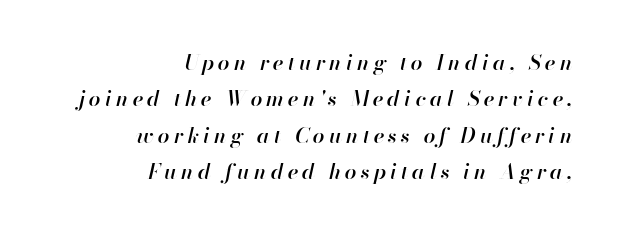
The image shows 21 px text type, italic (leaning right); set right-aligned, line spacing 1.73x, unusually wide letter spacing (+0.2 em), not underlined.
